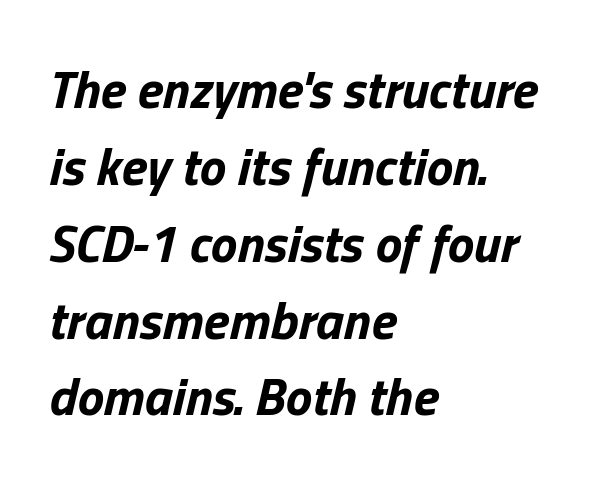
{"italic": "yes", "lean": "right", "slant_degrees": 13, "bold": "yes", "weight": "bold", "width": "normal", "stroke_contrast": "low", "x_height": "medium", "monospaced": "no", "underline": "no", "align": "left", "line_spacing": "normal", "line_spacing_ratio": 1.45, "letter_spacing": "normal", "letter_spacing_em": 0.0, "glyph_px": 53}
